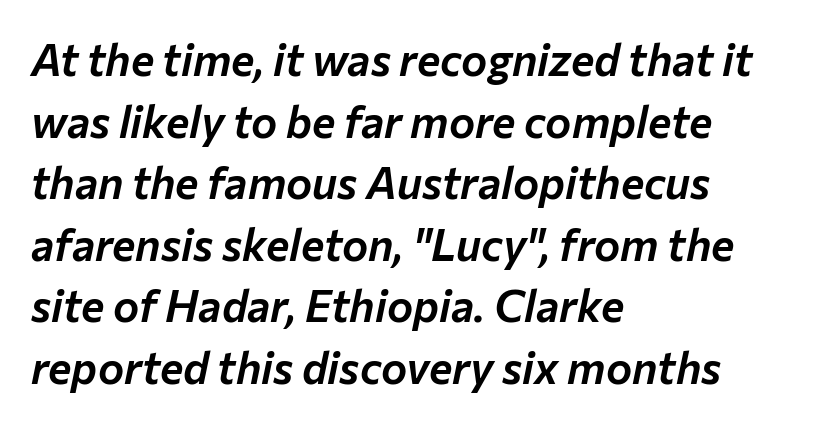
Does the leading feel generous? No, just average. The passage shown has conventional tracking throughout. Emphasis-style slanted type is in use. Left-aligned paragraph, ragged on the right.
